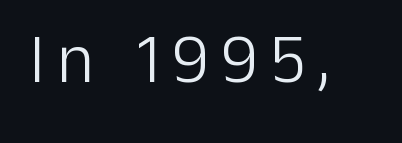
The image shows 70 px light sans-serif type, upright; set not underlined; low stroke contrast and a medium x-height.
